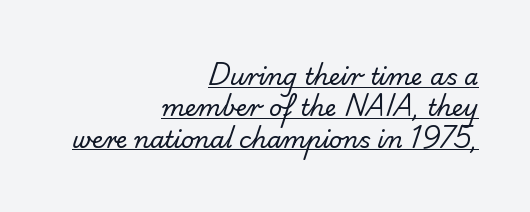
The passage shown has conventional tracking throughout. The typeface has the unassuming heft of standard copy or less. The line-height multiplier appears to be the usual default. In CSS terms this would be text-align: right. A baseline rule has been typeset under these characters.
